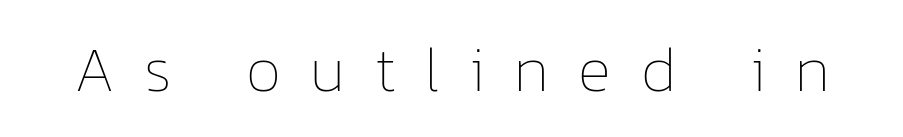
The image shows 63 px thin type, upright; set unusually wide letter spacing (+0.47 em), not underlined; low stroke contrast and a medium x-height.
